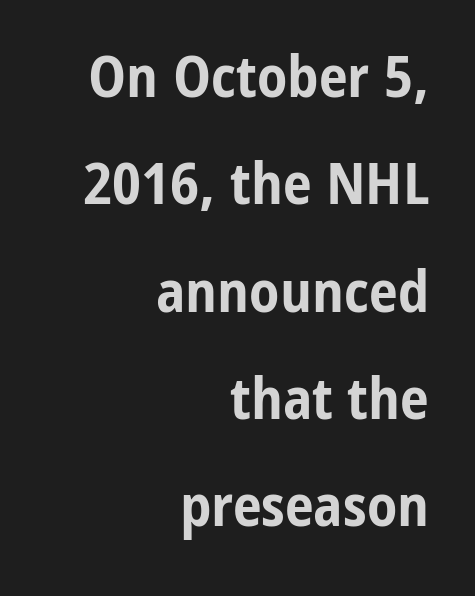
Inter-character spacing is left at the font's built-in metrics. Quick note: underline off. Spacing verdict: proportional, widths tailored to each character. The glyphs in this specimen are sans serif. Alignment: flush right.
